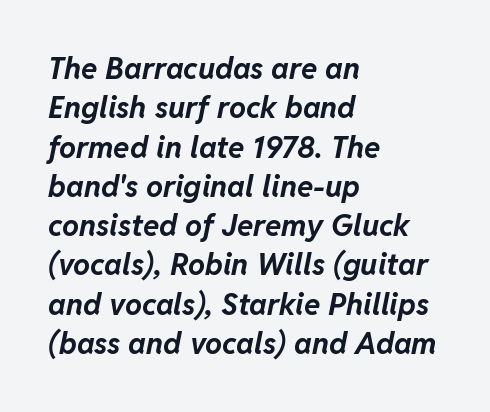
Q: Is the text bold? A: Yes.
Q: Is the text italic (slanted)? A: Yes, it leans right by about 11 degrees.
Q: Is the text underlined? A: No.
Q: How is the paragraph aligned? A: Left-aligned.
Q: Is the spacing between letters normal or unusually wide? A: Normal.
Q: Is the spacing between lines tight, normal or loose? A: Normal.
Q: Width (condensed, normal, or wide)? A: Normal.
Q: Stroke contrast? A: Low.
Q: x-height? A: Medium.
Q: Monospaced? A: No.
